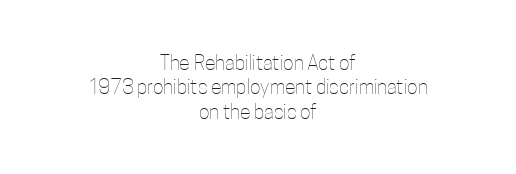
Characters follow at the spacing the type designer built in. Caption: face not bold, strokes unweighted. Only glyphs here, with clear space below each row. This is roman type, the default non-slanted kind.
